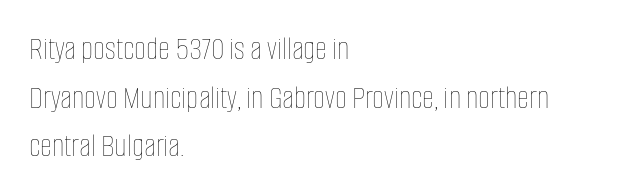
{"italic": "no", "bold": "no", "weight": "thin", "width": "condensed", "stroke_contrast": "low", "x_height": "large", "monospaced": "no", "underline": "no", "align": "left", "line_spacing": "normal", "line_spacing_ratio": 1.47, "letter_spacing": "normal", "letter_spacing_em": 0.0, "glyph_px": 33}
